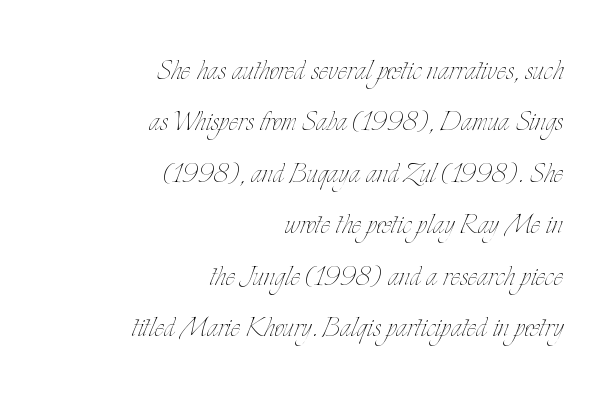
Varying glyph widths throughout — classic text-font behaviour. Compared with typical paragraphs, the rows here are spaced about the same. The type is set solid horizontally, with unmodified tracking. The letterforms sit at book weight or below. The strip under each line holds only bare page.
